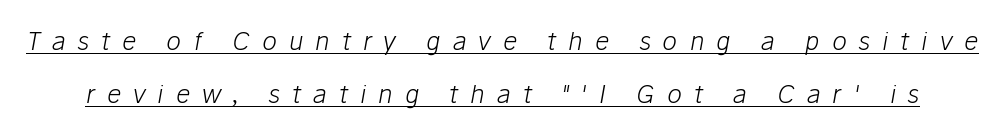
{"italic": "yes", "lean": "right", "slant_degrees": 10, "bold": "no", "underline": "yes", "line_spacing": "loose", "line_spacing_ratio": 2.13, "letter_spacing": "wide", "letter_spacing_em": 0.48, "glyph_px": 25}
